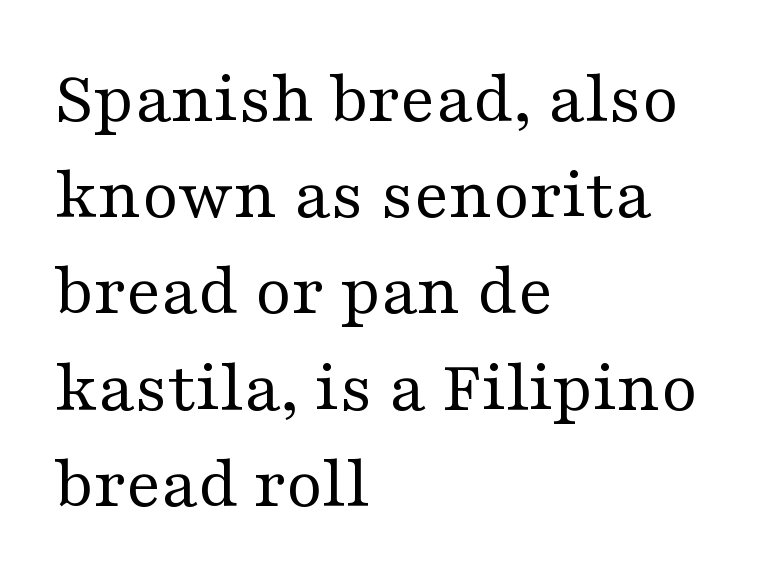
The image shows 74 px regular-weight, wide serif type, upright; set left-aligned, normal line spacing (1.3x), normal letter spacing, not underlined; medium stroke contrast and a medium x-height.
